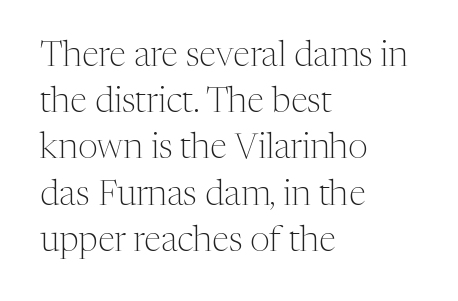
The image shows 35 px light serif type, upright; set left-aligned, normal line spacing (1.32x), normal letter spacing, not underlined; medium stroke contrast and a medium x-height.
